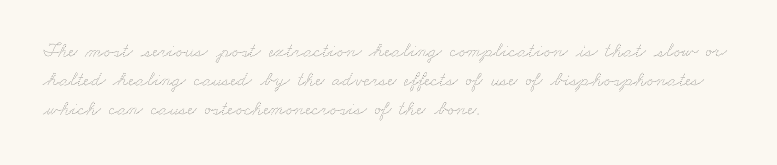
{"bold": "no", "underline": "no", "align": "left", "line_spacing": "normal", "line_spacing_ratio": 1.46, "letter_spacing": "normal", "letter_spacing_em": 0.0, "glyph_px": 20}
